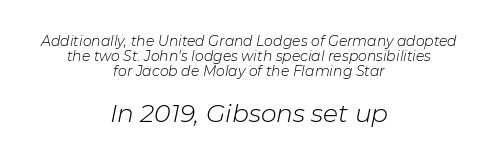
Q: Is the text bold? A: No.
Q: Is the text italic (slanted)? A: Yes, it leans right by about 11 degrees.
Q: Is the text underlined? A: No.
Q: How is the paragraph aligned? A: Centered.
Q: Is the spacing between letters normal or unusually wide? A: Normal.
Q: Is the spacing between lines tight, normal or loose? A: Tight.
Q: Which block of text is set in a larger size, the first (top) or the second (bottom)? A: The second (bottom) one.
